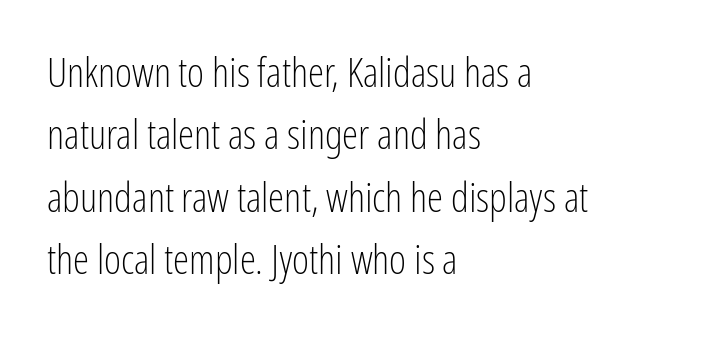
Typeset ragged right — the left edge is the straight one. Counters stay open thanks to moderate or lighter strokes. Observe the ordinary spacing: letters are neighbours, not strangers. The axis of the letterforms is exactly vertical.
